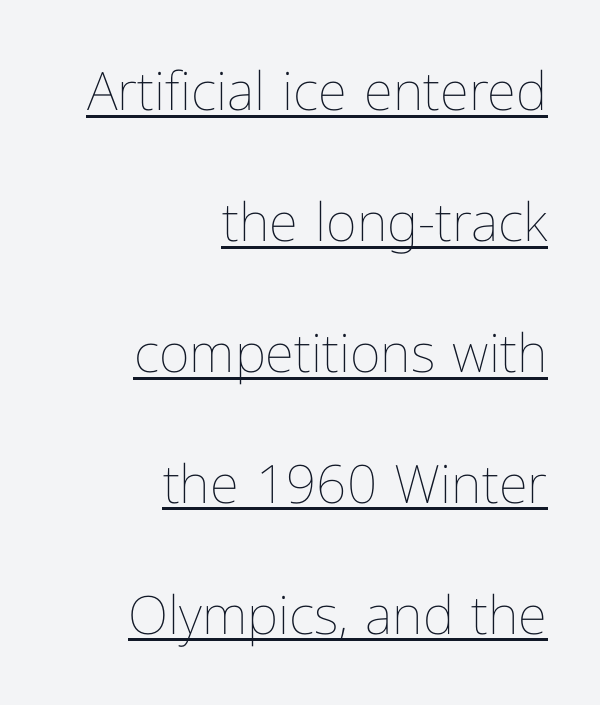
The image shows 53 px thin type, upright; set right-aligned, loose line spacing (2.47x), normal letter spacing, underlined; low stroke contrast and a medium x-height.
